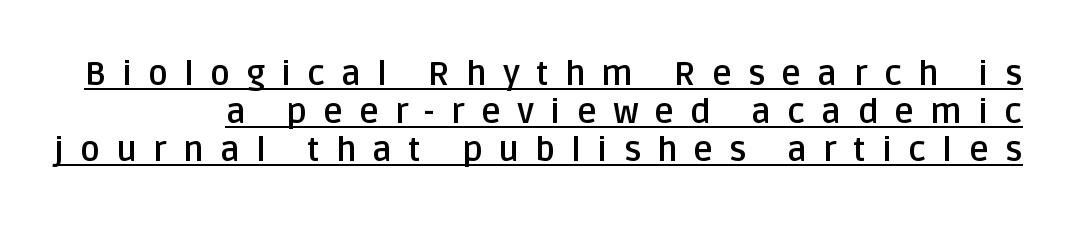
Q: Is the text bold? A: Yes.
Q: Is the text italic (slanted)? A: No, it is upright.
Q: Is the typeface a serif or a sans-serif typeface? A: Sans-serif.
Q: Is the text underlined? A: Yes.
Q: Is the spacing between letters normal or unusually wide? A: Unusually wide.
Q: Is the spacing between lines tight, normal or loose? A: Tight.
Q: Width (condensed, normal, or wide)? A: Normal.
Q: Stroke contrast? A: Low.
Q: x-height? A: Large.
Q: Monospaced? A: No.
